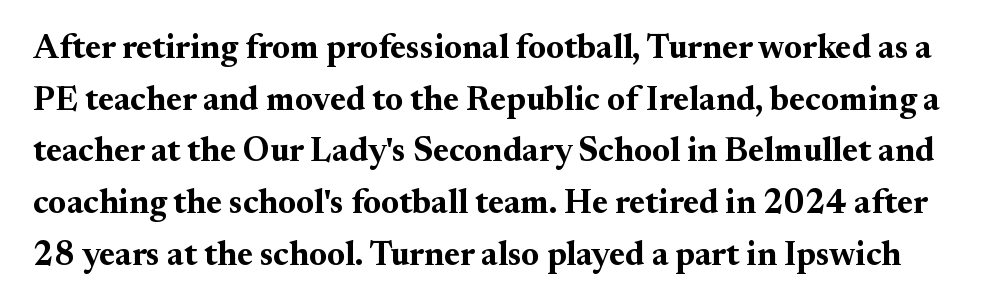
The image shows 34 px bold serif type, upright; set normal line spacing (1.52x), normal letter spacing, not underlined; medium stroke contrast and a small x-height.
